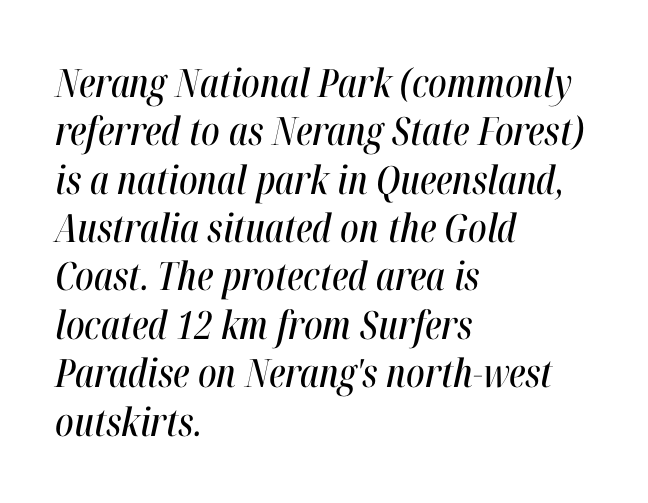
Q: Is the text italic (slanted)? A: Yes, it leans right by about 12 degrees.
Q: Is the text underlined? A: No.
Q: How is the paragraph aligned? A: Left-aligned.
Q: Is the spacing between letters normal or unusually wide? A: Normal.
Q: Width (condensed, normal, or wide)? A: Condensed.
Q: Stroke contrast? A: High.
Q: x-height? A: Medium.
Q: Monospaced? A: No.
